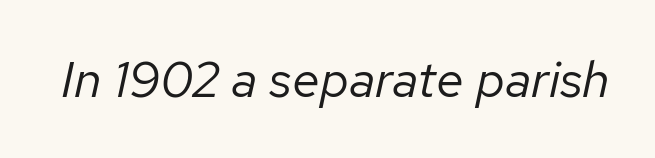
Q: Is the text bold? A: No.
Q: Is the text italic (slanted)? A: Yes, it leans right by about 12 degrees.
Q: Is the text underlined? A: No.
Q: Is the spacing between letters normal or unusually wide? A: Normal.
Q: Width (condensed, normal, or wide)? A: Normal.
Q: Stroke contrast? A: Low.
Q: x-height? A: Medium.
Q: Monospaced? A: No.
